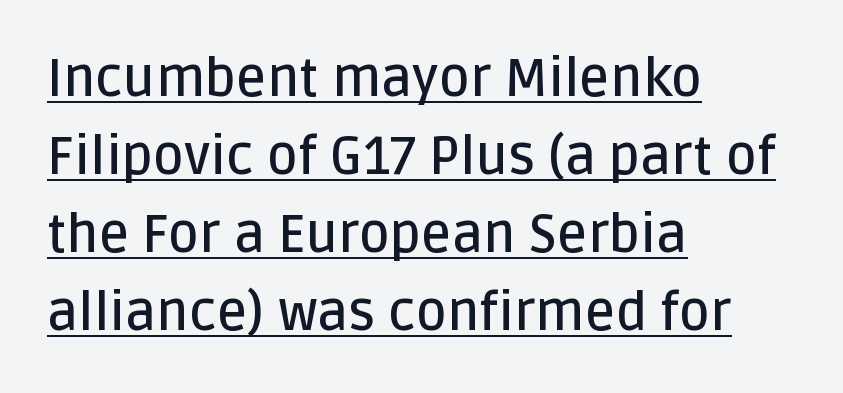
Q: Is the text bold? A: Semi-bold.
Q: Is the text italic (slanted)? A: No, it is upright.
Q: Is the typeface a serif or a sans-serif typeface? A: Sans-serif.
Q: Is the text underlined? A: Yes.
Q: How is the paragraph aligned? A: Left-aligned.
Q: Is the spacing between letters normal or unusually wide? A: Normal.
Q: Is the spacing between lines tight, normal or loose? A: Normal.
Q: Width (condensed, normal, or wide)? A: Normal.
Q: Stroke contrast? A: Low.
Q: x-height? A: Large.
Q: Monospaced? A: No.
